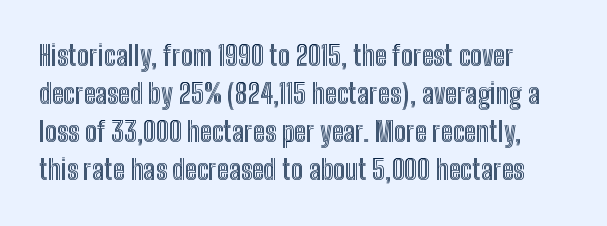
{"italic": "no", "underline": "no", "align": "left", "line_spacing": "normal", "line_spacing_ratio": 1.41, "letter_spacing": "normal", "letter_spacing_em": 0.0, "glyph_px": 27}
